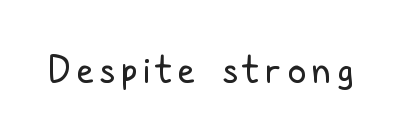
Typographically, this falls in the sans-serif category. The characters are drawn with everyday or finer stroke widths. The glyphs are unaccompanied by any horizontal stroke below them. Is there any slant? The stems are plumb. Each letter keeps its own natural width here, so spacing adapts to shape.
